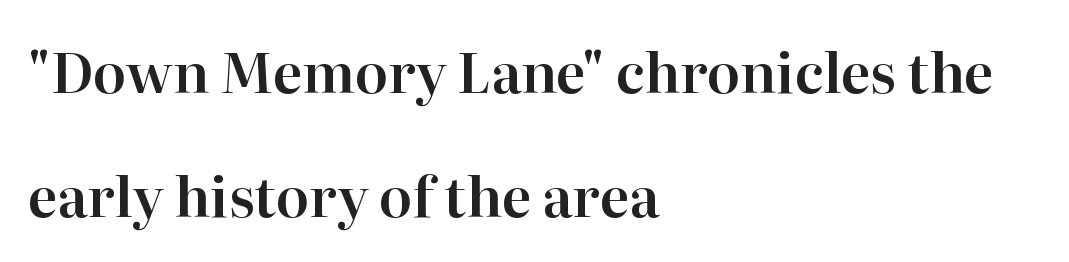
{"serif": "yes", "italic": "no", "width": "normal", "stroke_contrast": "high", "x_height": "medium", "monospaced": "no", "underline": "no", "align": "left", "line_spacing": "loose", "line_spacing_ratio": 2.25, "letter_spacing": "normal", "letter_spacing_em": 0.0, "glyph_px": 55}
